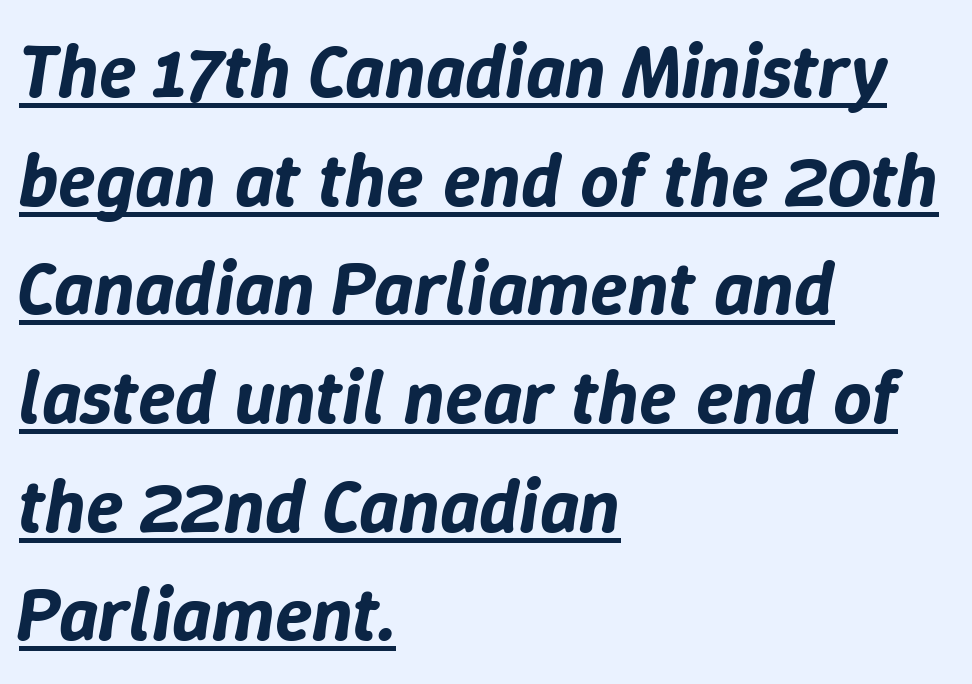
Q: Is the text italic (slanted)? A: Yes, it leans right by about 9 degrees.
Q: Is the text underlined? A: Yes.
Q: How is the paragraph aligned? A: Left-aligned.
Q: Is the spacing between letters normal or unusually wide? A: Normal.
Q: Is the spacing between lines tight, normal or loose? A: Normal.
Q: Width (condensed, normal, or wide)? A: Normal.
Q: Stroke contrast? A: Low.
Q: x-height? A: Medium.
Q: Monospaced? A: No.
